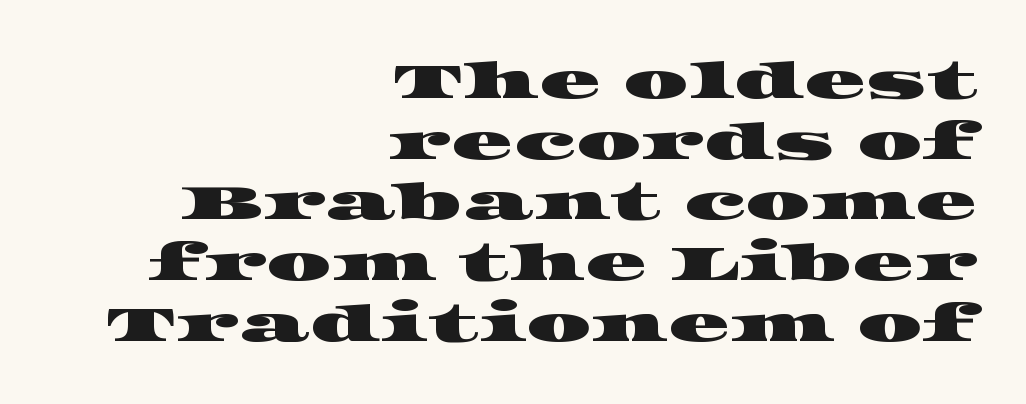
Yep, those are serifs on the letters. Is the block centered? No — it sits flush against the right margin. The baseline area is clear. Spacing verdict: proportional, widths tailored to each character. Tracking here is standard; glyphs follow each other at the usual distance.
